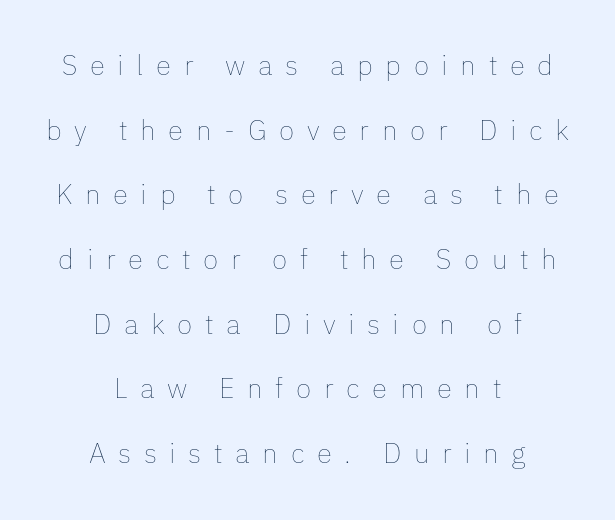
This is not heavy type; no bold has been used. Just letters on the line, the space beneath them empty. Looks like regular typesetting: each glyph gets only the width it needs. Does the lettering tilt? It doesn't — this is upright. A student would call this center alignment; a typographer would say set centered.
